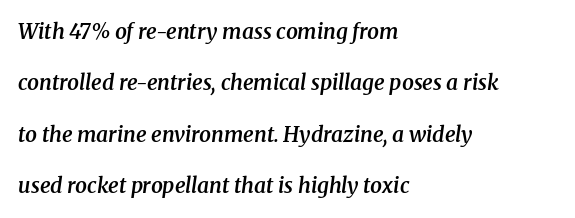
The image shows 21 px text type, italic (leaning right); set left-aligned, loose line spacing (2.45x), normal letter spacing, not underlined.
